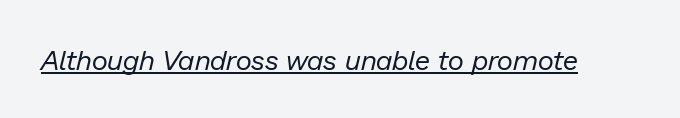
The image shows 28 px regular-weight type, italic (leaning right); set normal letter spacing, underlined; low stroke contrast and a medium x-height.
